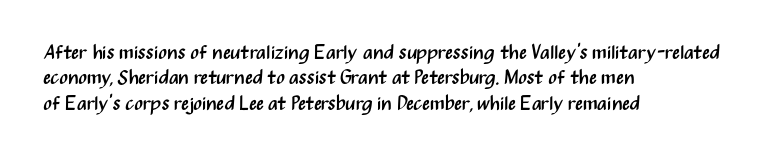
Q: Is the text bold? A: No.
Q: Is the text italic (slanted)? A: No, it is upright.
Q: Is the text underlined? A: No.
Q: How is the paragraph aligned? A: Left-aligned.
Q: Is the spacing between letters normal or unusually wide? A: Normal.
Q: Is the spacing between lines tight, normal or loose? A: Normal.
